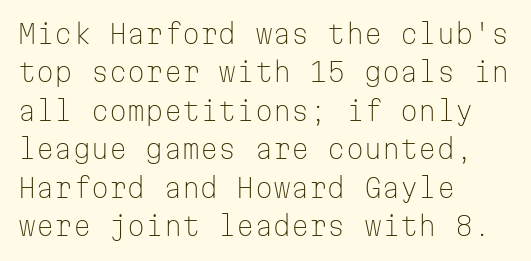
The image shows 26 px text type, upright; set left-aligned, normal line spacing (1.48x), normal letter spacing, not underlined.
